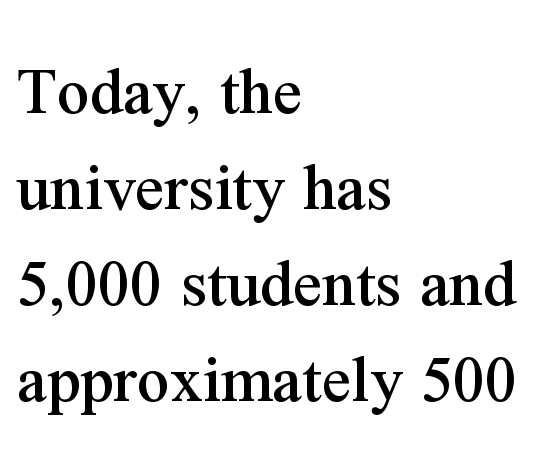
{"serif": "yes", "italic": "no", "width": "normal", "stroke_contrast": "medium", "x_height": "medium", "monospaced": "no", "underline": "no", "align": "left", "line_spacing": "normal", "line_spacing_ratio": 1.35, "letter_spacing": "normal", "letter_spacing_em": 0.0, "glyph_px": 71}
